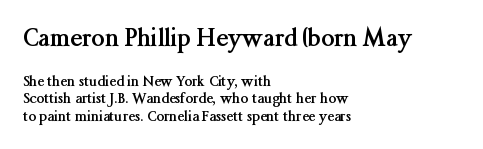
The image shows 24 px bold type, upright; set left-aligned, line spacing 1.24x, normal letter spacing, not underlined; the first (top) block is 1.71x larger.
